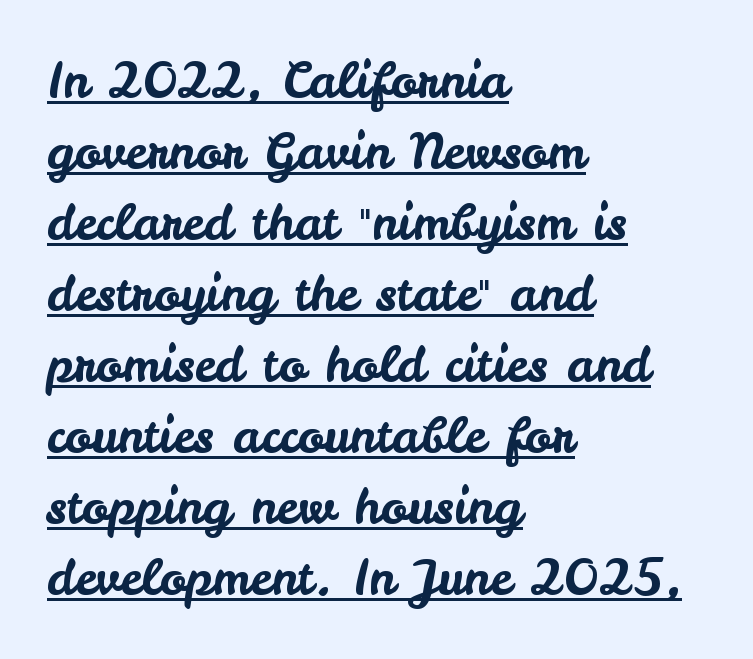
Q: Is the text italic (slanted)? A: Yes.
Q: Is the typeface a serif or a sans-serif typeface? A: Sans-serif.
Q: Is the text underlined? A: Yes.
Q: How is the paragraph aligned? A: Left-aligned.
Q: Is the spacing between letters normal or unusually wide? A: Normal.
Q: Is the spacing between lines tight, normal or loose? A: Normal.
Q: Width (condensed, normal, or wide)? A: Normal.
Q: Stroke contrast? A: Low.
Q: x-height? A: Small.
Q: Monospaced? A: No.
